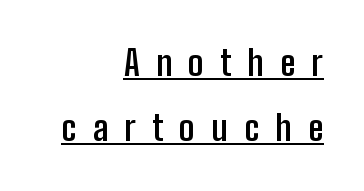
It's the straight-up-and-down kind of type. Examine the stroke ends and you'll find no serifs. Character widths vary here, with narrow letters taking less room than wide ones. The rendering inserts visible extra space after every character. These lines are set flush right with a ragged left edge. Is there an underline? Yes — a line sits under the letters.
